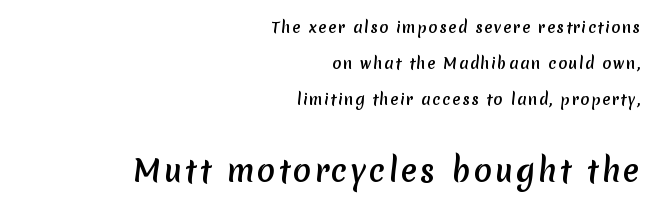
The image shows 30 px sans-serif type; set right-aligned, loose line spacing (2.4x), not underlined; the second (bottom) block is 2.0x larger; medium stroke contrast and a medium x-height.
